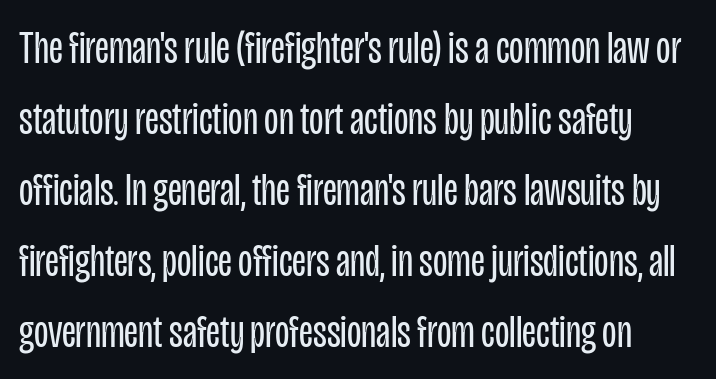
Unlike a traditional serif, this face leaves its strokes unadorned. Ascenders rise straight up at ninety degrees. The letters advance in unequal steps, a hallmark of proportional type. Characters follow at the spacing the type designer built in. Honestly, the row spacing looks completely unremarkable. Stem width sits at or under what a default text font uses.
